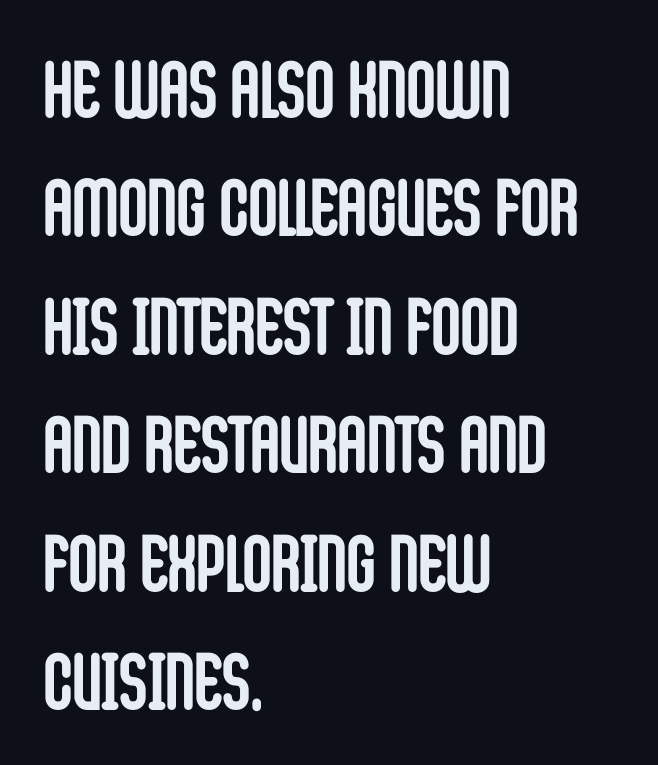
{"serif": "no", "italic": "no", "bold": "yes", "weight": "semibold", "width": "condensed", "stroke_contrast": "low", "x_height": "large", "monospaced": "no", "underline": "no", "align": "left", "line_spacing": "normal", "line_spacing_ratio": 1.48, "letter_spacing": "normal", "letter_spacing_em": 0.0, "glyph_px": 80}
